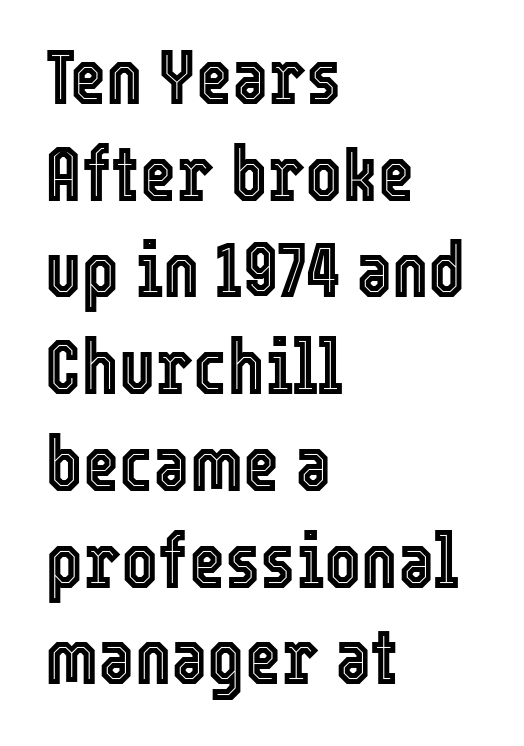
Q: Is the text italic (slanted)? A: No, it is upright.
Q: Is the text underlined? A: No.
Q: How is the paragraph aligned? A: Left-aligned.
Q: Is the spacing between letters normal or unusually wide? A: Normal.
Q: Width (condensed, normal, or wide)? A: Condensed.
Q: x-height? A: Medium.
Q: Monospaced? A: No.
